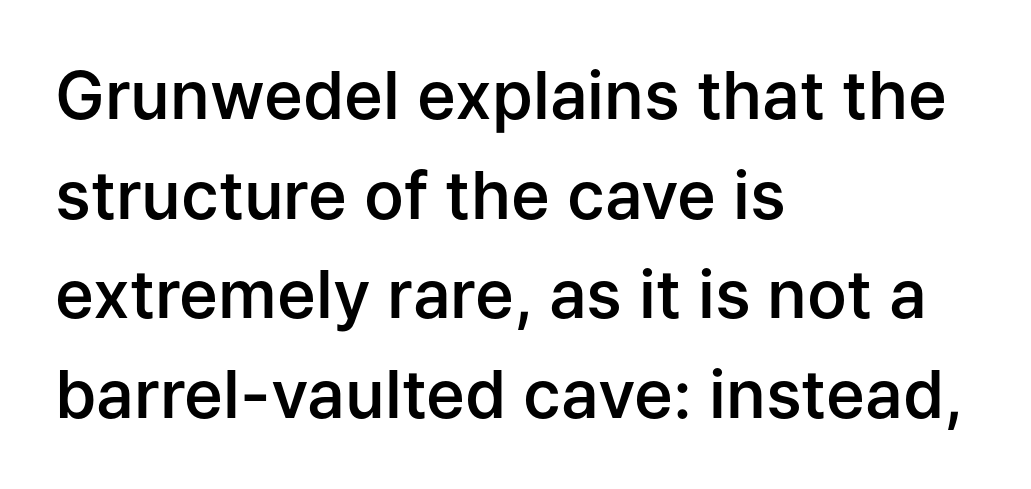
{"serif": "no", "italic": "no", "bold": "semi", "weight": "semibold", "width": "normal", "stroke_contrast": "low", "x_height": "medium", "monospaced": "no", "underline": "no", "align": "left", "line_spacing": "normal", "line_spacing_ratio": 1.51, "letter_spacing": "normal", "letter_spacing_em": 0.0, "glyph_px": 66}
